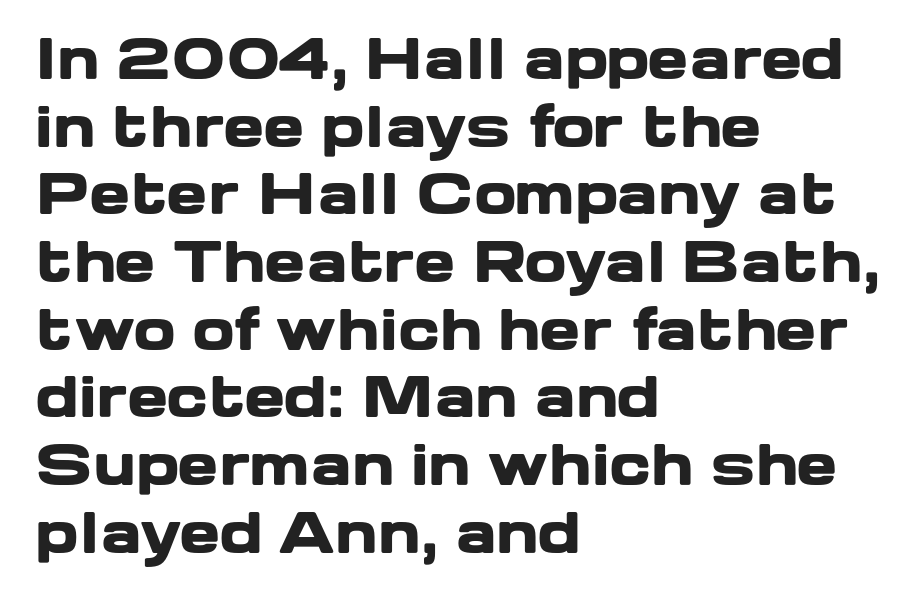
Heft: maximum for text — a bold. Do the letters lean? They stand straight. Underlining? Definitely not there. Think of a printed novel: that variable character pitch is what you see here. Alignment: flush left.
